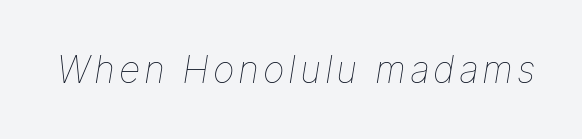
Q: Is the text bold? A: No.
Q: Is the text italic (slanted)? A: Yes, it leans right by about 9 degrees.
Q: Is the text underlined? A: No.
Q: Width (condensed, normal, or wide)? A: Normal.
Q: Stroke contrast? A: Low.
Q: x-height? A: Medium.
Q: Monospaced? A: No.
